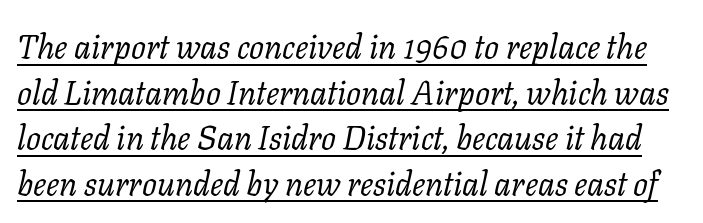
The image shows 33 px regular-weight serif type, italic (leaning right); set normal line spacing (1.38x), normal letter spacing, underlined; low stroke contrast and a medium x-height.
